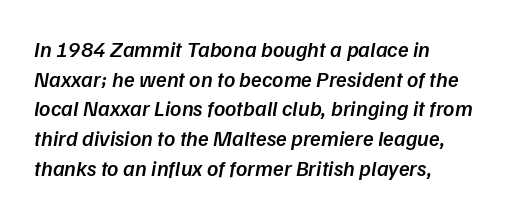
{"bold": "semi", "underline": "no", "align": "left", "line_spacing": "normal", "line_spacing_ratio": 1.35, "letter_spacing": "normal", "letter_spacing_em": 0.0, "glyph_px": 22}
